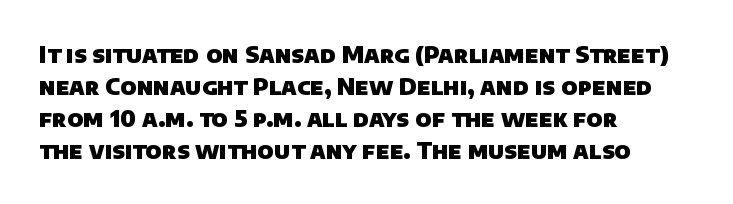
{"bold": "yes", "underline": "no", "align": "left", "line_spacing": "normal", "line_spacing_ratio": 1.39, "letter_spacing": "normal", "letter_spacing_em": 0.0, "glyph_px": 23}
